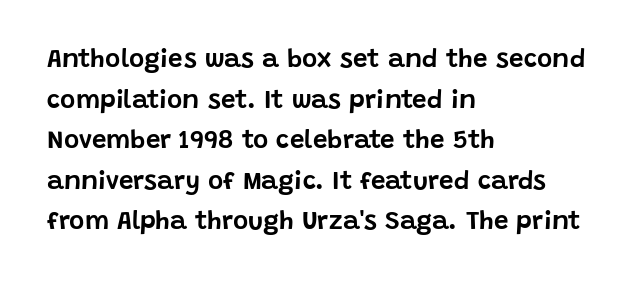
{"italic": "no", "underline": "no", "align": "left", "line_spacing": "normal", "line_spacing_ratio": 1.56, "letter_spacing": "normal", "letter_spacing_em": 0.0, "glyph_px": 26}
